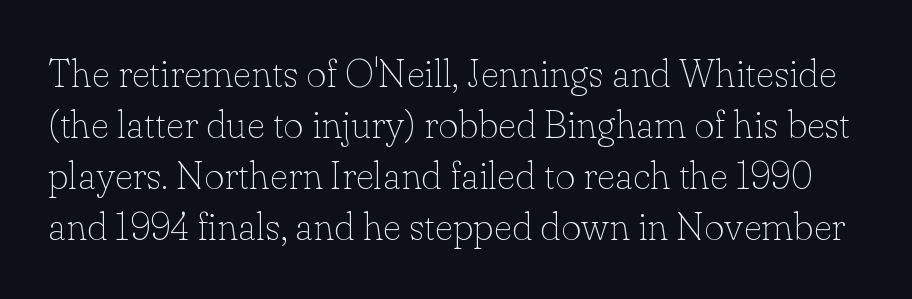
{"serif": "yes", "italic": "no", "bold": "no", "weight": "thin", "width": "normal", "stroke_contrast": "low", "x_height": "small", "monospaced": "no", "underline": "no", "line_spacing": "normal", "line_spacing_ratio": 1.31, "letter_spacing": "normal", "letter_spacing_em": 0.0, "glyph_px": 39}
